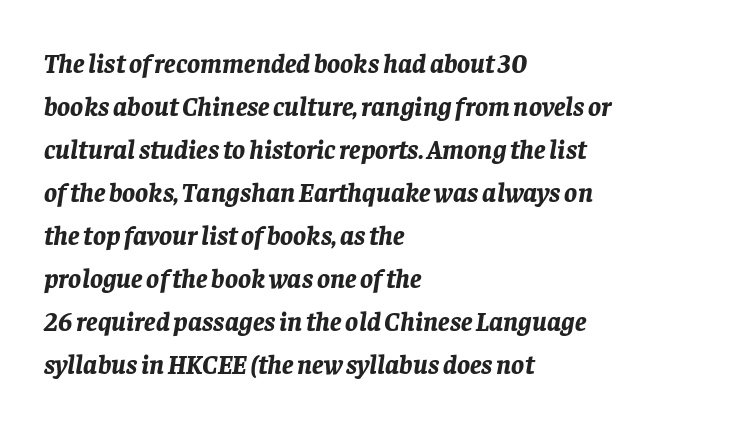
The image shows 27 px bold type, italic (leaning right); set left-aligned, normal line spacing (1.59x), normal letter spacing, not underlined.
